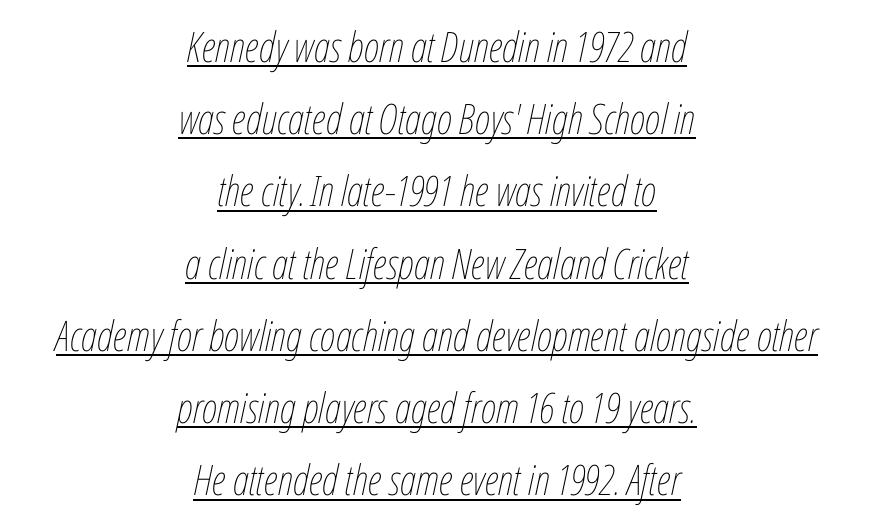
Q: Is the text bold? A: No.
Q: Is the text italic (slanted)? A: Yes, it leans right by about 12 degrees.
Q: Is the text underlined? A: Yes.
Q: How is the paragraph aligned? A: Centered.
Q: Is the spacing between letters normal or unusually wide? A: Normal.
Q: Width (condensed, normal, or wide)? A: Condensed.
Q: Stroke contrast? A: Low.
Q: x-height? A: Medium.
Q: Monospaced? A: No.
